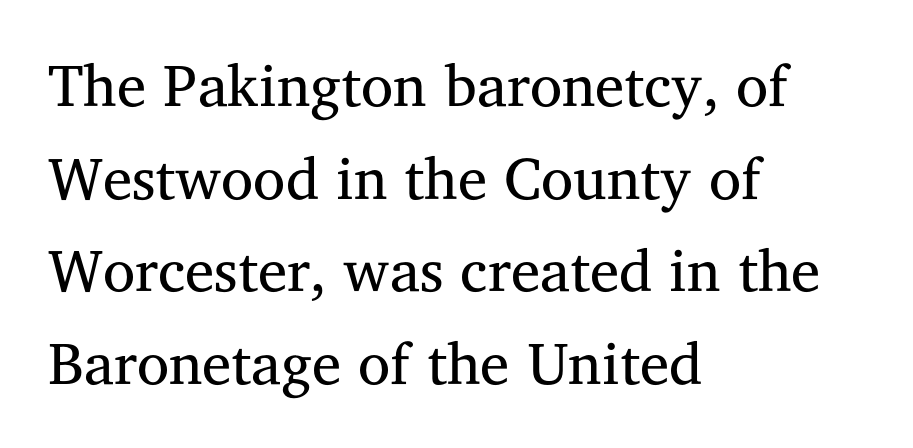
Q: Is the text bold? A: No.
Q: Is the text italic (slanted)? A: No, it is upright.
Q: Is the typeface a serif or a sans-serif typeface? A: Serif.
Q: Is the text underlined? A: No.
Q: How is the paragraph aligned? A: Left-aligned.
Q: Is the spacing between letters normal or unusually wide? A: Normal.
Q: Is the spacing between lines tight, normal or loose? A: Normal.
Q: Width (condensed, normal, or wide)? A: Normal.
Q: Stroke contrast? A: Medium.
Q: x-height? A: Medium.
Q: Monospaced? A: No.
